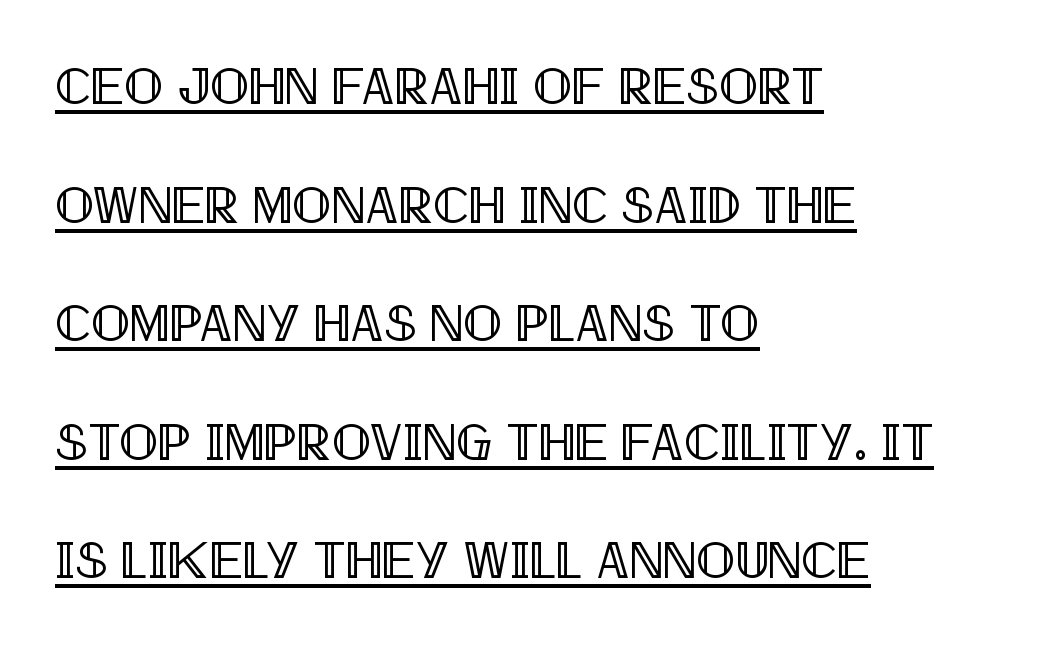
Do the characters align in a grid? No, the font is proportional. Successive baselines arrive slowly, with a big drop between each. Horizontally, the lines are justified to the leading edge only. Unlike italic type, these characters show no tilt at all. These lines keep a tight, regular rhythm from letter to letter. Like a heading marked for emphasis, these lines bear an underscore.
